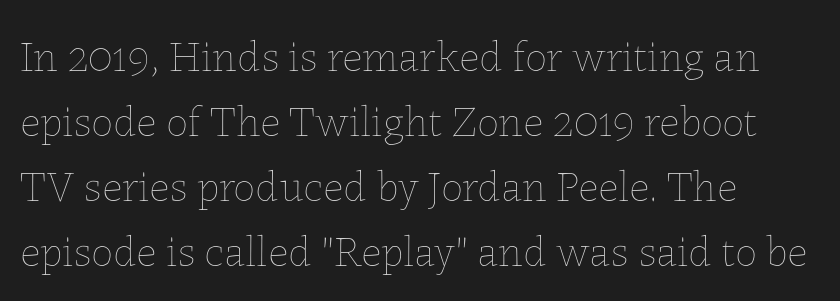
{"italic": "no", "bold": "no", "weight": "thin", "width": "normal", "stroke_contrast": "low", "x_height": "medium", "monospaced": "no", "underline": "no", "align": "left", "line_spacing": "normal", "line_spacing_ratio": 1.48, "letter_spacing": "normal", "letter_spacing_em": 0.0, "glyph_px": 44}
